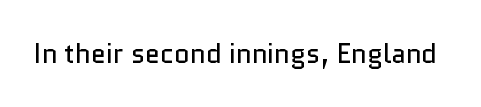
Has an underline been added? It has not. The type is set solid horizontally, with unmodified tracking. The characters are drawn with everyday or finer stroke widths. Every character sits straight up, as roman type does.
